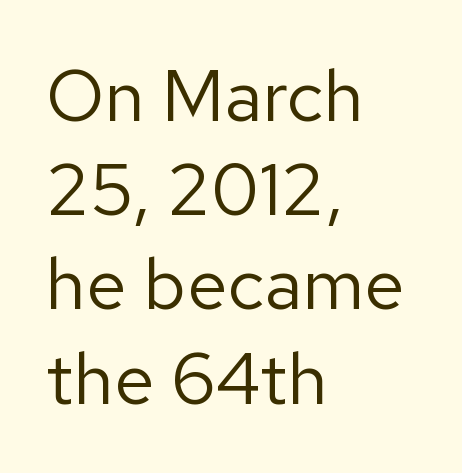
Looks like regular typesetting: each glyph gets only the width it needs. Does extra space separate the letters? No, they use regular spacing. Descenders hang freely into open space. Characters remain perfectly vertical along every line. Weight: in the light-to-regular range. The type family on display is of the sans-serif kind.
